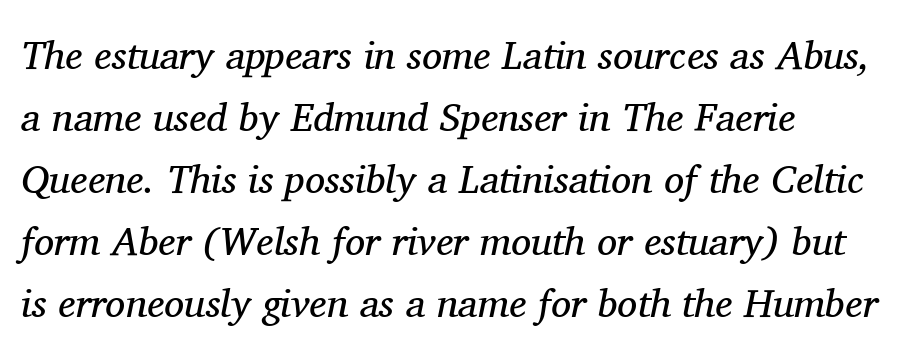
The image shows 40 px regular-weight serif type, italic (leaning right); set normal line spacing (1.55x), normal letter spacing, not underlined; medium stroke contrast and a medium x-height.
